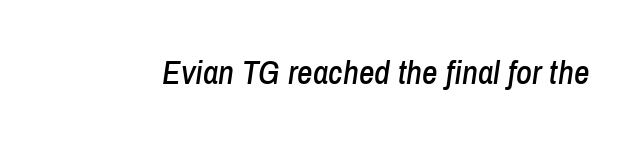
The image shows 34 px condensed type, italic (leaning right); set normal letter spacing, not underlined; low stroke contrast and a medium x-height.
